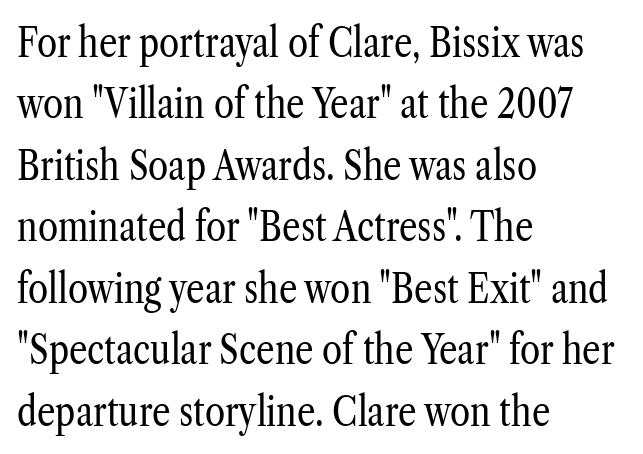
The typography opts for an upright posture over an oblique one. Typeset ragged right — the left edge is the straight one. Lines of text with bare space underneath. Note: serifs present on the glyphs.
